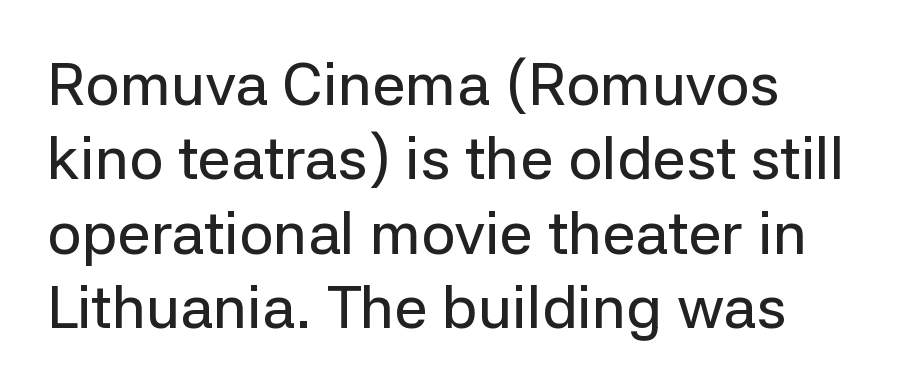
The image shows 60 px sans-serif type, upright; set left-aligned, line spacing 1.24x, normal letter spacing, not underlined; low stroke contrast and a medium x-height.
